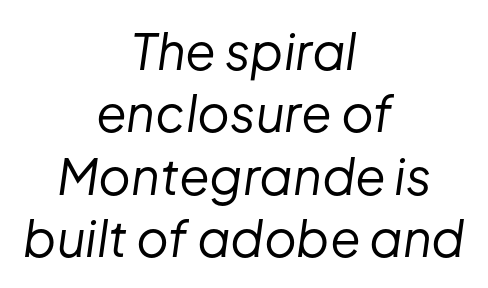
A normal amount of white space separates one row of letters from the next. A typesetter would call this proportional, since set widths differ per character. Looking at the ascenders, they clearly lean. A clean baseline with only descenders dipping below it. What stands out about the letter spacing? Nothing — it is the standard amount. These glyphs show unthickened strokes, regular width or finer.
